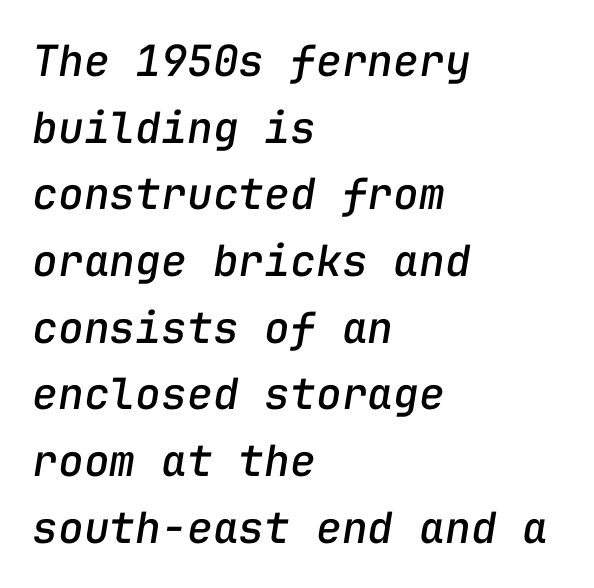
Q: Is the text italic (slanted)? A: Yes, it leans right by about 9 degrees.
Q: Is the text underlined? A: No.
Q: How is the paragraph aligned? A: Left-aligned.
Q: Is the spacing between letters normal or unusually wide? A: Normal.
Q: Is the spacing between lines tight, normal or loose? A: Normal.
Q: Width (condensed, normal, or wide)? A: Normal.
Q: Stroke contrast? A: Low.
Q: x-height? A: Medium.
Q: Monospaced? A: Yes.
